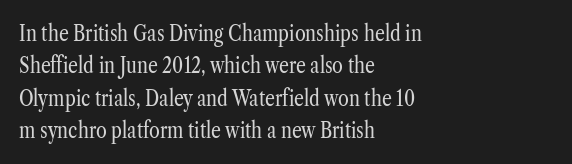
Q: Is the text bold? A: No.
Q: Is the text italic (slanted)? A: No, it is upright.
Q: Is the text underlined? A: No.
Q: How is the paragraph aligned? A: Left-aligned.
Q: Is the spacing between letters normal or unusually wide? A: Normal.
Q: Is the spacing between lines tight, normal or loose? A: Normal.
